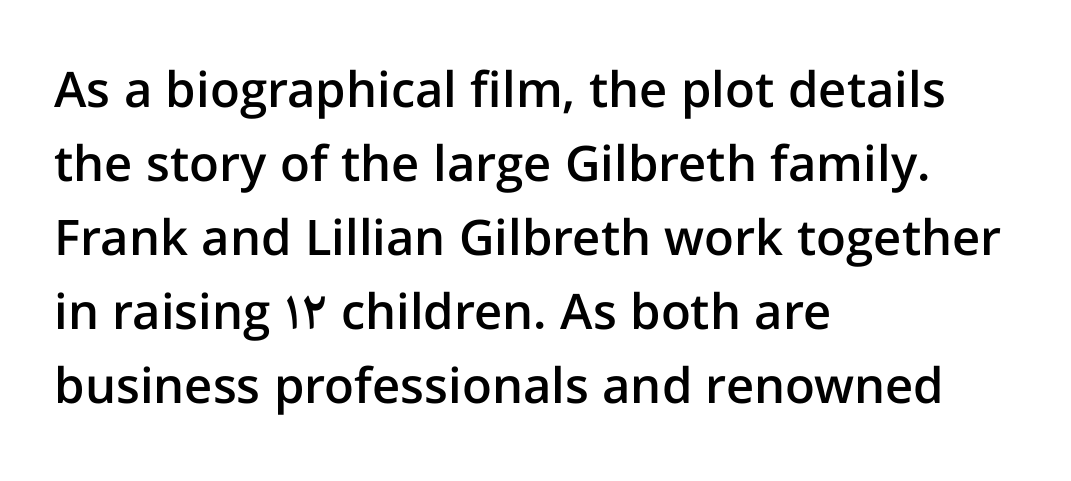
The rendering uses a semibold face; strokes are thickened but not to full bold. The paragraph has a hard left edge and a soft right edge. Type without underlining. These lines keep a tight, regular rhythm from letter to letter.
